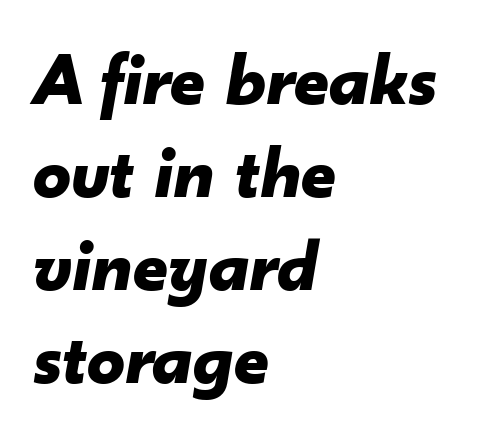
{"italic": "yes", "lean": "right", "slant_degrees": 10, "bold": "yes", "weight": "bold", "width": "normal", "stroke_contrast": "low", "x_height": "small", "monospaced": "no", "underline": "no", "align": "left", "line_spacing_ratio": 1.24, "letter_spacing": "normal", "letter_spacing_em": 0.0, "glyph_px": 75}
